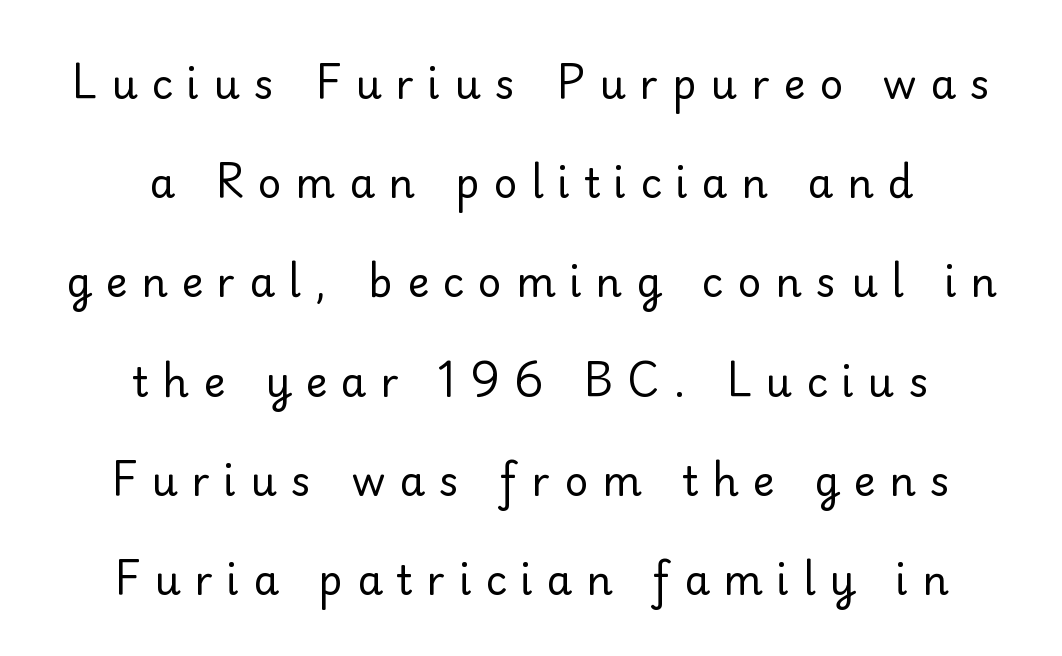
The image shows 41 px regular-weight serif type, upright; set centered, loose line spacing (2.42x), unusually wide letter spacing (+0.34 em), not underlined; low stroke contrast and a small x-height.
